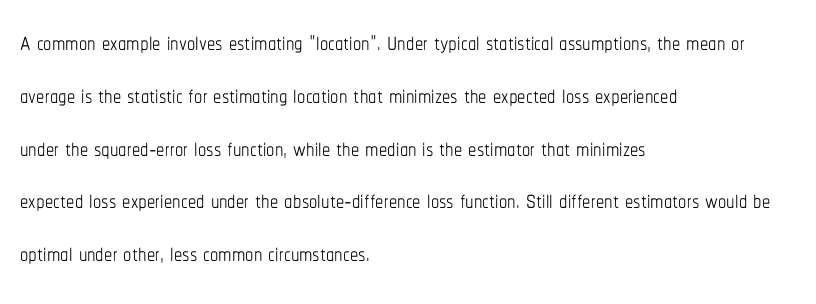
Q: Is the text bold? A: No.
Q: Is the text italic (slanted)? A: No, it is upright.
Q: Is the text underlined? A: No.
Q: How is the paragraph aligned? A: Left-aligned.
Q: Is the spacing between letters normal or unusually wide? A: Normal.
Q: Is the spacing between lines tight, normal or loose? A: Normal.
Q: Width (condensed, normal, or wide)? A: Condensed.
Q: Stroke contrast? A: Low.
Q: x-height? A: Medium.
Q: Monospaced? A: No.
